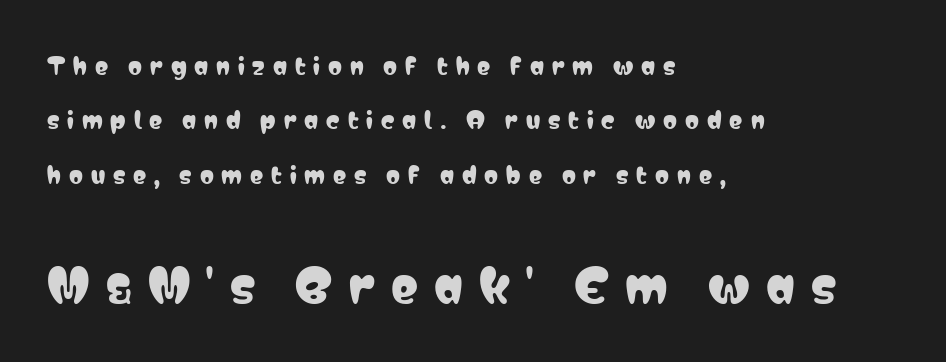
Caption: upper text group reduced, lower text group enlarged. A sans-serif font was chosen for this passage. In terms of letterspacing, this is a distinctly airy, spread setting. Do the characters align in a grid? No, the font is proportional. Widely set lines give the paragraph a tall, airy silhouette.
